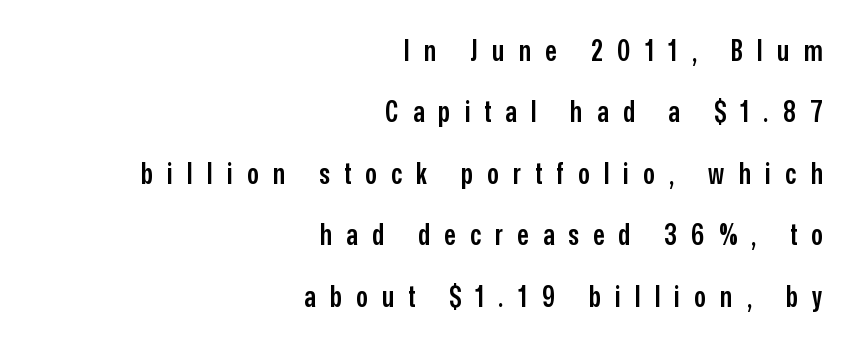
{"serif": "no", "italic": "no", "bold": "semi", "weight": "semibold", "width": "condensed", "stroke_contrast": "low", "x_height": "medium", "monospaced": "no", "underline": "no", "align": "right", "line_spacing": "loose", "line_spacing_ratio": 2.12, "letter_spacing": "wide", "letter_spacing_em": 0.49, "glyph_px": 29}
